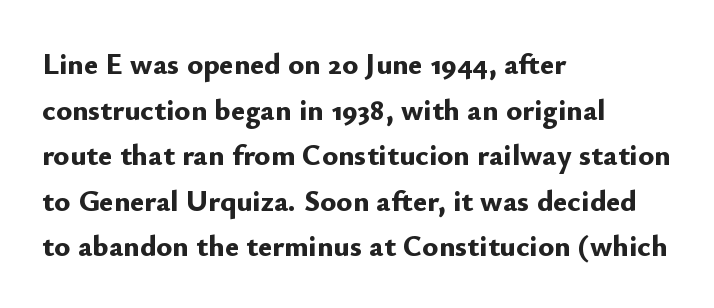
The line texture is even and compact thanks to regular tracking. The lines are quadded left. As a designer I'd log this as weight 700, bold. Character widths vary here, with narrow letters taking less room than wide ones. The zone under the glyphs is completely vacant.
